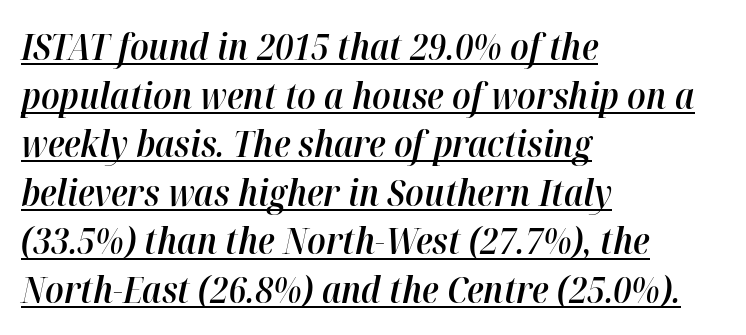
Q: Is the text bold? A: Semi-bold.
Q: Is the text italic (slanted)? A: Yes, it leans right by about 12 degrees.
Q: Is the text underlined? A: Yes.
Q: How is the paragraph aligned? A: Left-aligned.
Q: Is the spacing between letters normal or unusually wide? A: Normal.
Q: Is the spacing between lines tight, normal or loose? A: Normal.
Q: Width (condensed, normal, or wide)? A: Normal.
Q: Stroke contrast? A: High.
Q: x-height? A: Medium.
Q: Monospaced? A: No.
